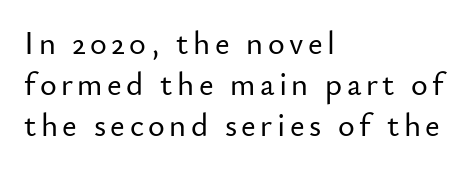
Q: Is the text italic (slanted)? A: No, it is upright.
Q: Is the typeface a serif or a sans-serif typeface? A: Sans-serif.
Q: Is the text underlined? A: No.
Q: How is the paragraph aligned? A: Left-aligned.
Q: Is the spacing between lines tight, normal or loose? A: Normal.
Q: Width (condensed, normal, or wide)? A: Normal.
Q: Stroke contrast? A: Low.
Q: x-height? A: Small.
Q: Monospaced? A: No.
